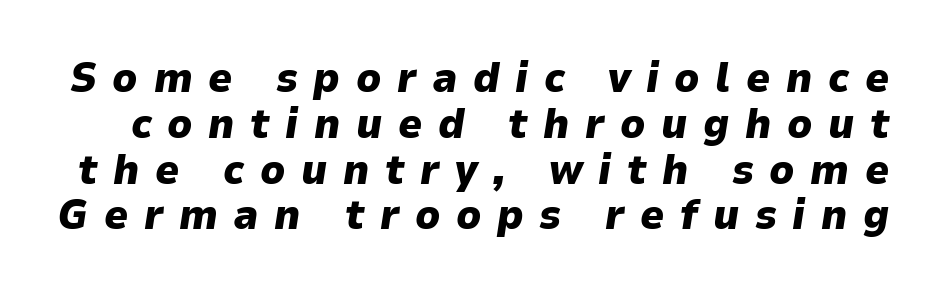
The image shows 42 px heavy type, italic (leaning right); set tight line spacing (1.09x), unusually wide letter spacing (+0.37 em), not underlined; low stroke contrast and a medium x-height.
